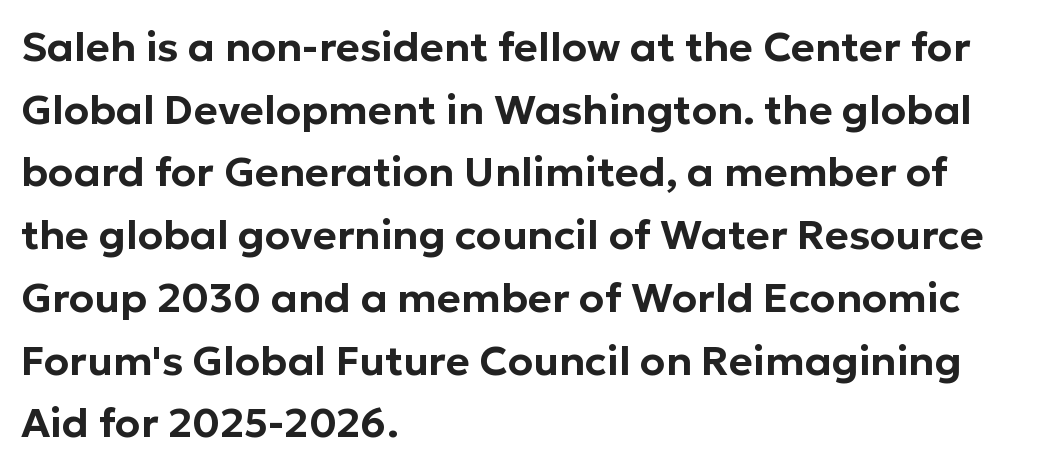
Q: Is the text italic (slanted)? A: No, it is upright.
Q: Is the typeface a serif or a sans-serif typeface? A: Sans-serif.
Q: Is the text underlined? A: No.
Q: How is the paragraph aligned? A: Left-aligned.
Q: Is the spacing between letters normal or unusually wide? A: Normal.
Q: Is the spacing between lines tight, normal or loose? A: Normal.
Q: Width (condensed, normal, or wide)? A: Normal.
Q: Stroke contrast? A: Low.
Q: x-height? A: Medium.
Q: Monospaced? A: No.
